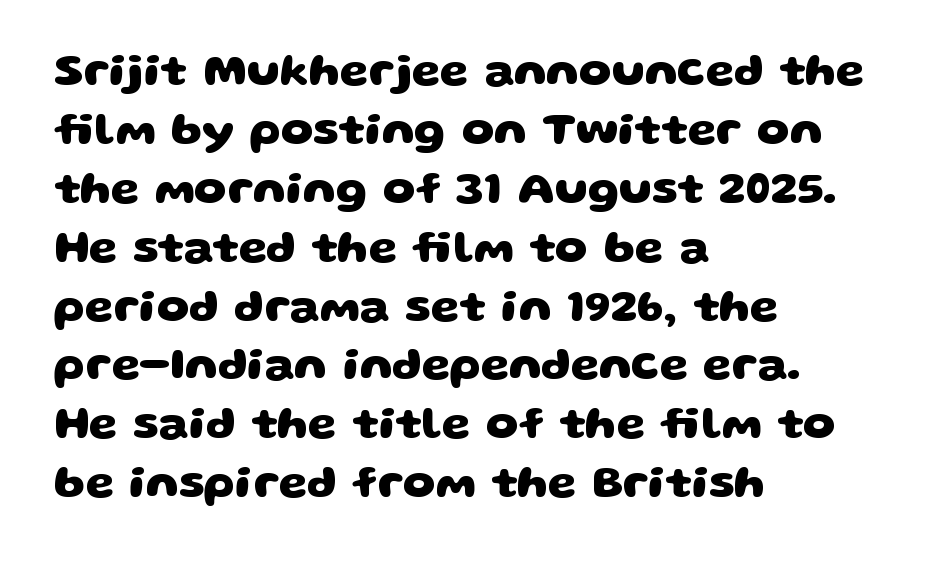
Strong, thick strokes mark this as bold type. Looks like regular typesetting: each glyph gets only the width it needs. Does the copy run flush right? No — it runs flush left. Serifs: no, the terminals of the letterforms are clean. Honestly, the row spacing looks completely unremarkable. Spacing between characters is what you'd get straight out of the box.
